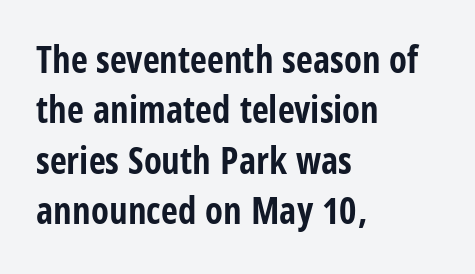
The image shows 37 px bold, condensed sans-serif type, upright; set left-aligned, normal line spacing (1.36x), normal letter spacing, not underlined; low stroke contrast and a large x-height.
